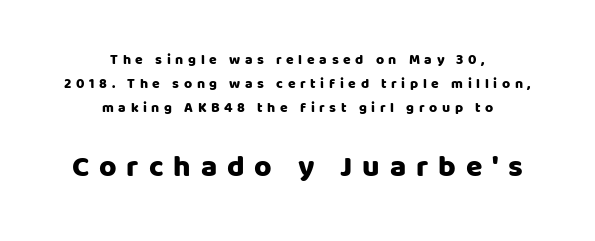
Q: Is the text italic (slanted)? A: No, it is upright.
Q: Is the typeface a serif or a sans-serif typeface? A: Sans-serif.
Q: Is the text underlined? A: No.
Q: How is the paragraph aligned? A: Centered.
Q: Is the spacing between letters normal or unusually wide? A: Unusually wide.
Q: Is the spacing between lines tight, normal or loose? A: Normal.
Q: Which block of text is set in a larger size, the first (top) or the second (bottom)? A: The second (bottom) one.
Q: Width (condensed, normal, or wide)? A: Normal.
Q: Stroke contrast? A: Low.
Q: x-height? A: Large.
Q: Monospaced? A: No.
